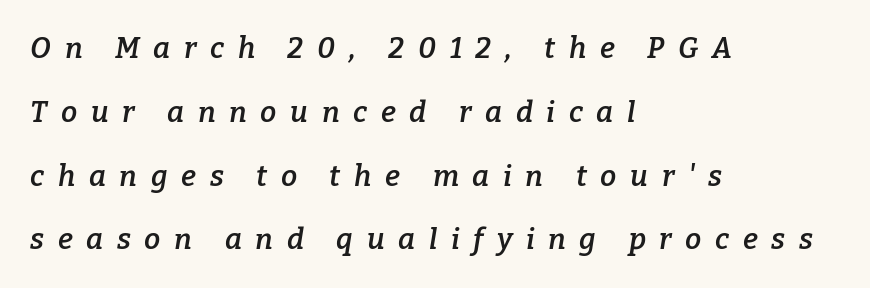
In CSS terms this would be text-align: left. Spacing between characters has been opened up far beyond the box default. The specimen omits any rule beneath the text block's lines. If you measured baseline to baseline, you'd find a long distance. Yep, that's italic — everything's leaning. Set as a demibold, roughly 600 on the weight scale.
